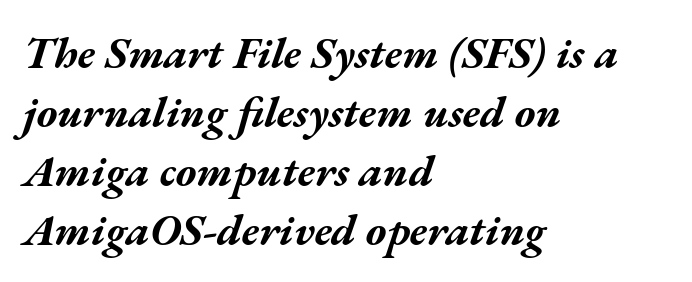
The image shows 44 px bold, wide type, italic (leaning right); set left-aligned, normal line spacing (1.34x), normal letter spacing, not underlined; medium stroke contrast and a medium x-height.
